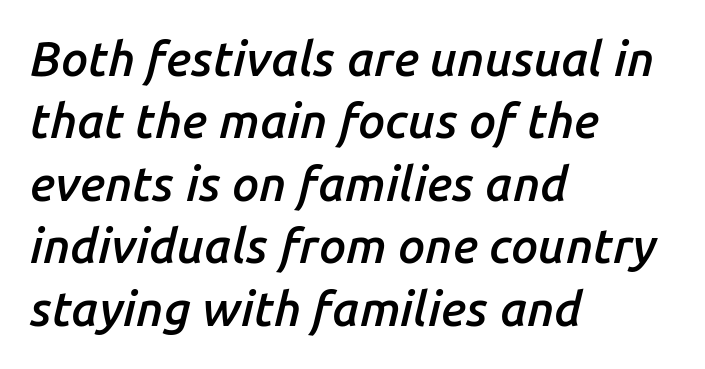
Q: Is the text bold? A: Semi-bold.
Q: Is the text italic (slanted)? A: Yes, it leans right by about 14 degrees.
Q: Is the text underlined? A: No.
Q: How is the paragraph aligned? A: Left-aligned.
Q: Is the spacing between letters normal or unusually wide? A: Normal.
Q: Is the spacing between lines tight, normal or loose? A: Normal.
Q: Width (condensed, normal, or wide)? A: Normal.
Q: Stroke contrast? A: Low.
Q: x-height? A: Medium.
Q: Monospaced? A: No.
